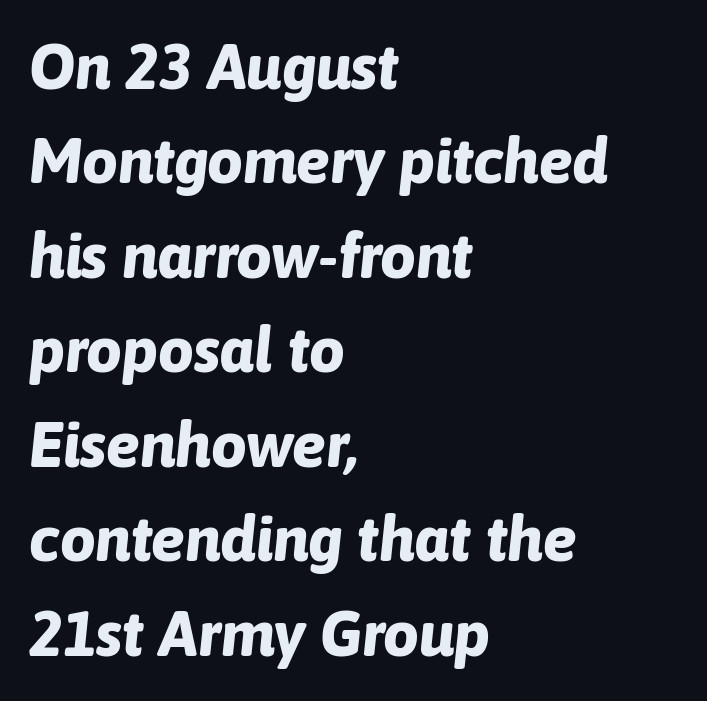
{"italic": "yes", "lean": "right", "slant_degrees": 6, "bold": "yes", "weight": "bold", "width": "normal", "stroke_contrast": "low", "x_height": "medium", "monospaced": "no", "underline": "no", "align": "left", "line_spacing": "normal", "line_spacing_ratio": 1.5, "letter_spacing": "normal", "letter_spacing_em": 0.0, "glyph_px": 63}
